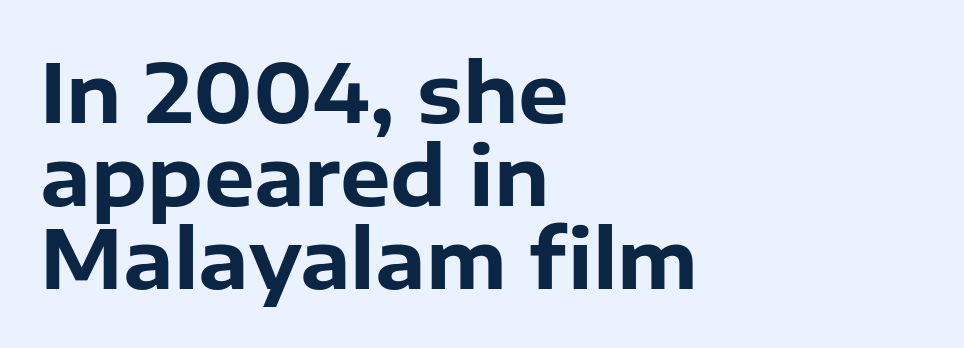
The image shows 80 px bold sans-serif type, upright; set left-aligned, tight line spacing (1.04x), normal letter spacing, not underlined; low stroke contrast and a medium x-height.
